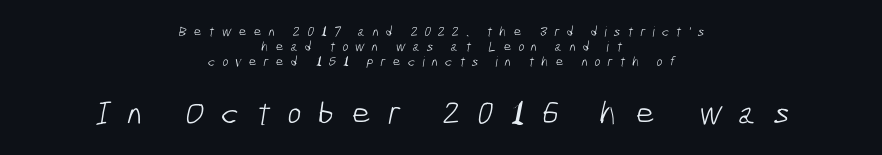
{"serif": "no", "bold": "no", "weight": "light", "width": "condensed", "stroke_contrast": "low", "x_height": "medium", "monospaced": "no", "underline": "no", "align": "center", "line_spacing": "tight", "line_spacing_ratio": 1.06, "letter_spacing": "wide", "letter_spacing_em": 0.49, "larger_block": "second", "size_ratio": 2.43, "glyph_px": 34}
